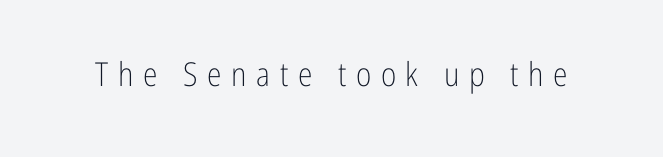
Q: Is the text bold? A: No.
Q: Is the text italic (slanted)? A: No, it is upright.
Q: Is the typeface a serif or a sans-serif typeface? A: Sans-serif.
Q: Is the text underlined? A: No.
Q: Is the spacing between letters normal or unusually wide? A: Unusually wide.
Q: Width (condensed, normal, or wide)? A: Condensed.
Q: Stroke contrast? A: Low.
Q: x-height? A: Medium.
Q: Monospaced? A: No.
